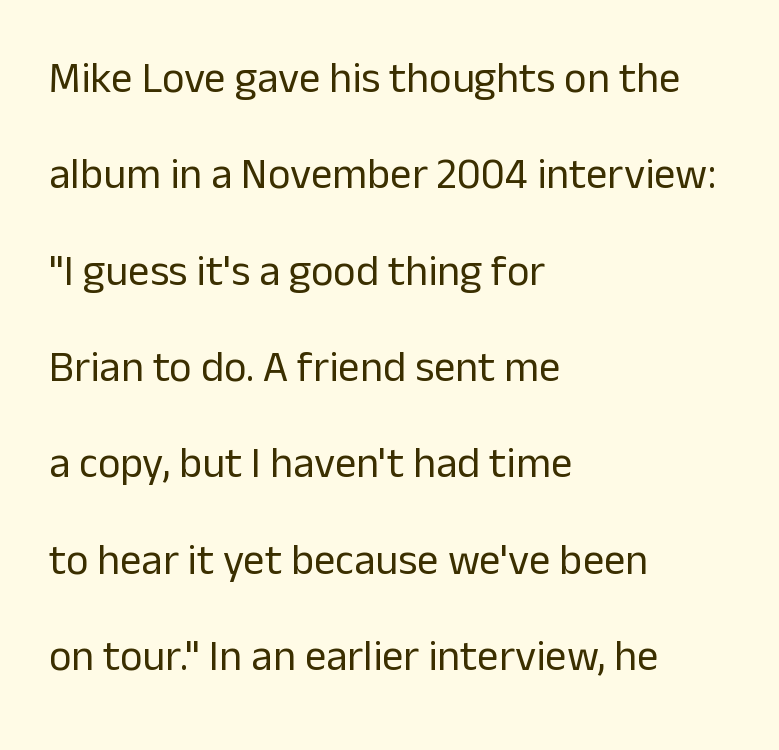
Q: Is the text bold? A: No.
Q: Is the text italic (slanted)? A: No, it is upright.
Q: Is the typeface a serif or a sans-serif typeface? A: Sans-serif.
Q: Is the text underlined? A: No.
Q: How is the paragraph aligned? A: Left-aligned.
Q: Is the spacing between letters normal or unusually wide? A: Normal.
Q: Is the spacing between lines tight, normal or loose? A: Loose.
Q: Width (condensed, normal, or wide)? A: Normal.
Q: Stroke contrast? A: Low.
Q: x-height? A: Medium.
Q: Monospaced? A: No.
